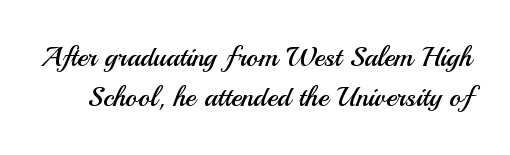
The image shows 28 px regular-weight sans-serif type; set normal line spacing (1.43x), normal letter spacing, not underlined; medium stroke contrast and a small x-height.
